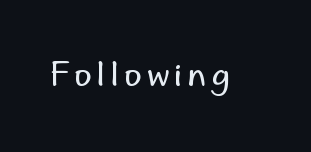
{"serif": "no", "italic": "no", "bold": "no", "weight": "regular", "width": "normal", "stroke_contrast": "low", "x_height": "small", "monospaced": "no", "underline": "no", "glyph_px": 33}
